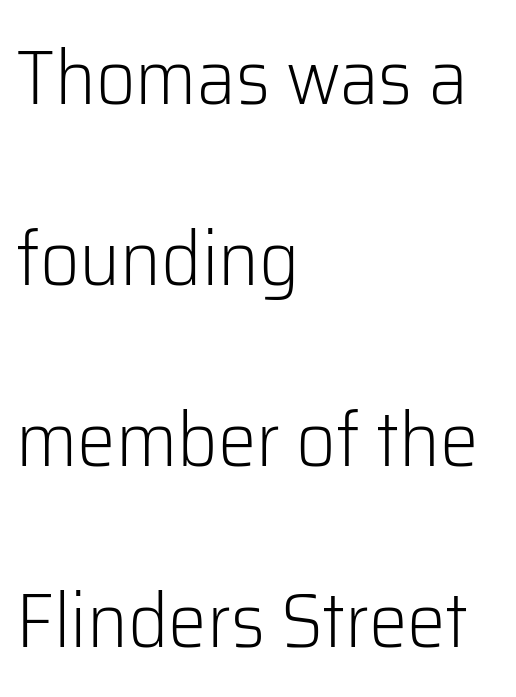
Q: Is the text bold? A: No.
Q: Is the text italic (slanted)? A: No, it is upright.
Q: Is the typeface a serif or a sans-serif typeface? A: Sans-serif.
Q: Is the text underlined? A: No.
Q: How is the paragraph aligned? A: Left-aligned.
Q: Is the spacing between letters normal or unusually wide? A: Normal.
Q: Is the spacing between lines tight, normal or loose? A: Loose.
Q: Width (condensed, normal, or wide)? A: Normal.
Q: Stroke contrast? A: Low.
Q: x-height? A: Medium.
Q: Monospaced? A: No.
